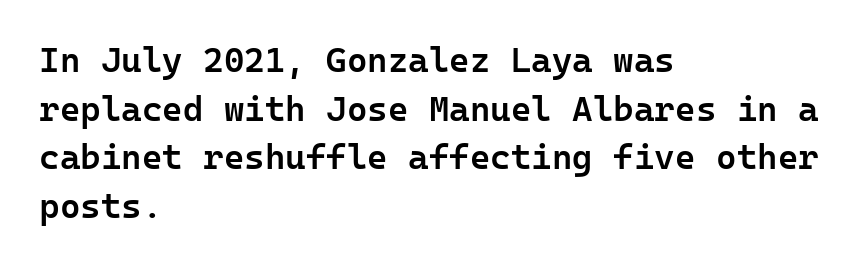
{"serif": "no", "italic": "no", "bold": "semi", "weight": "semibold", "width": "normal", "stroke_contrast": "low", "x_height": "medium", "underline": "no", "align": "left", "line_spacing": "normal", "line_spacing_ratio": 1.39, "letter_spacing": "normal", "letter_spacing_em": 0.0, "glyph_px": 35}
